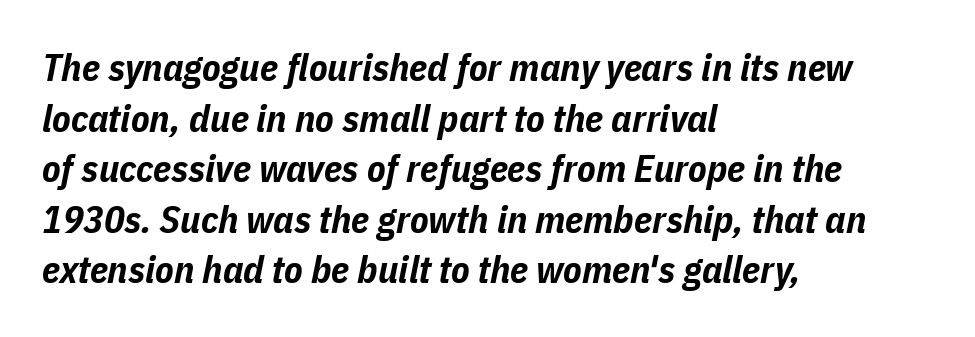
{"italic": "yes", "lean": "right", "slant_degrees": 11, "bold": "yes", "weight": "bold", "width": "condensed", "stroke_contrast": "low", "x_height": "medium", "monospaced": "no", "underline": "no", "align": "left", "line_spacing": "normal", "line_spacing_ratio": 1.33, "letter_spacing": "normal", "letter_spacing_em": 0.0, "glyph_px": 38}
